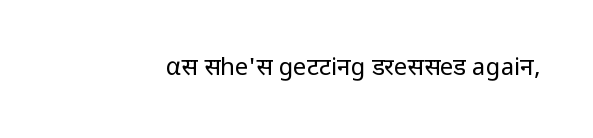
{"italic": "no", "bold": "no", "underline": "no", "letter_spacing": "normal", "letter_spacing_em": 0.0, "glyph_px": 24}
